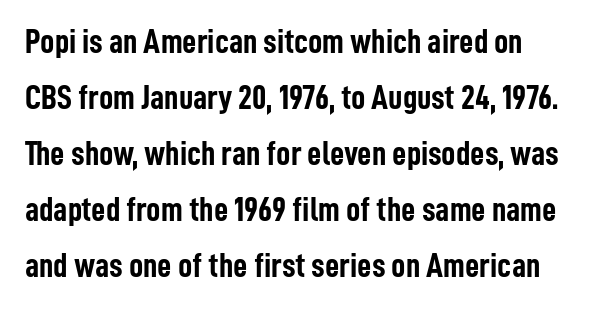
It's the straight-up-and-down kind of type. Each row of text sits above clean, open space. The font family rendered here belongs to the sans-serif group. What's the leading like? Ordinary, nothing unusual. In terms of letterspacing, this is plain default setting.
